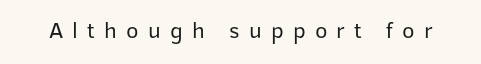
How are the letters spaced? Widely, with obvious added tracking. Beneath every word, the page is bare. It's the straight-up-and-down kind of type. Is the stroke heavy? The answer is a plain regular-or-lighter.
